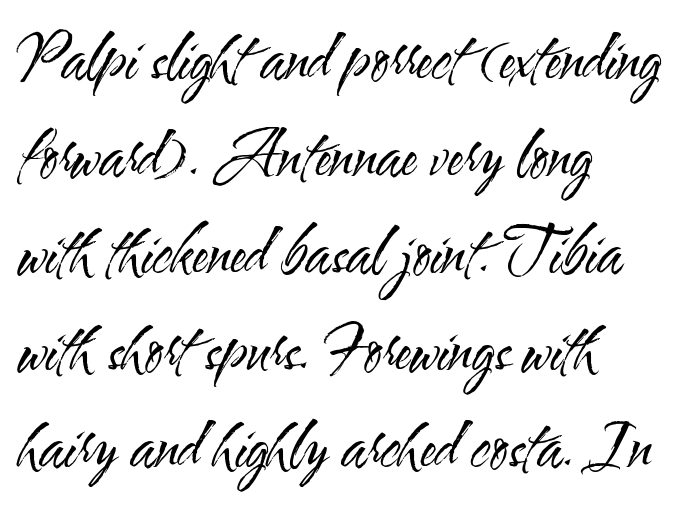
Q: Is the text bold? A: No.
Q: Is the text italic (slanted)? A: Yes.
Q: Is the typeface a serif or a sans-serif typeface? A: Sans-serif.
Q: Is the text underlined? A: No.
Q: How is the paragraph aligned? A: Left-aligned.
Q: Is the spacing between letters normal or unusually wide? A: Normal.
Q: Is the spacing between lines tight, normal or loose? A: Normal.
Q: Width (condensed, normal, or wide)? A: Condensed.
Q: Stroke contrast? A: Medium.
Q: x-height? A: Small.
Q: Monospaced? A: No.
